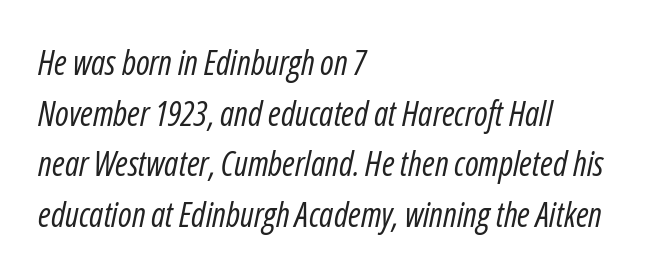
Q: Is the text bold? A: No.
Q: Is the text italic (slanted)? A: Yes, it leans right by about 12 degrees.
Q: Is the text underlined? A: No.
Q: How is the paragraph aligned? A: Left-aligned.
Q: Is the spacing between letters normal or unusually wide? A: Normal.
Q: Is the spacing between lines tight, normal or loose? A: Normal.
Q: Width (condensed, normal, or wide)? A: Condensed.
Q: Stroke contrast? A: Low.
Q: x-height? A: Medium.
Q: Monospaced? A: No.
